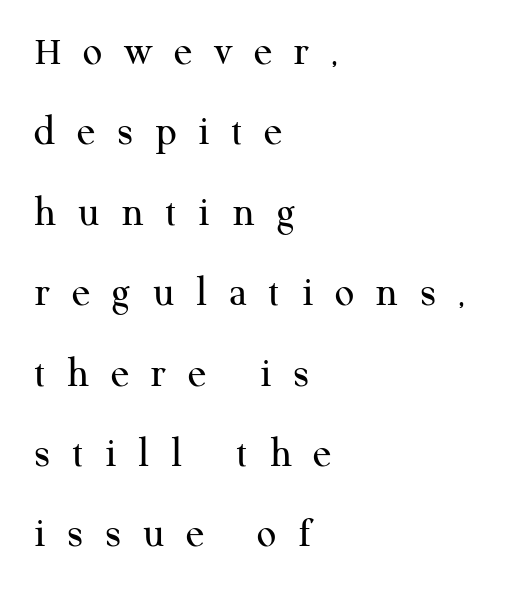
Q: Is the text bold? A: No.
Q: Is the text italic (slanted)? A: No, it is upright.
Q: Is the typeface a serif or a sans-serif typeface? A: Serif.
Q: Is the text underlined? A: No.
Q: How is the paragraph aligned? A: Left-aligned.
Q: Is the spacing between letters normal or unusually wide? A: Unusually wide.
Q: Width (condensed, normal, or wide)? A: Normal.
Q: Stroke contrast? A: Medium.
Q: x-height? A: Medium.
Q: Monospaced? A: No.
